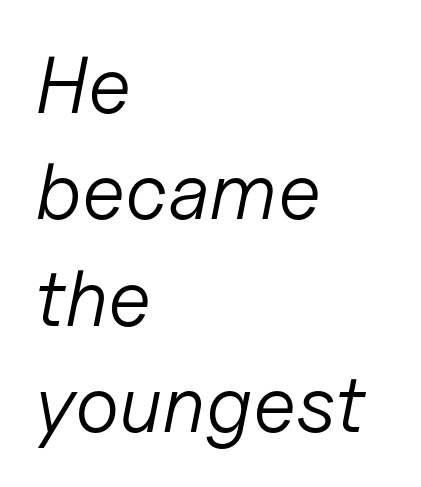
A typesetter would call this proportional, since set widths differ per character. Stroke mass is kept to a normal reading level or below. The area under the type is left untouched. When letters slant like this, we call the style italic.
